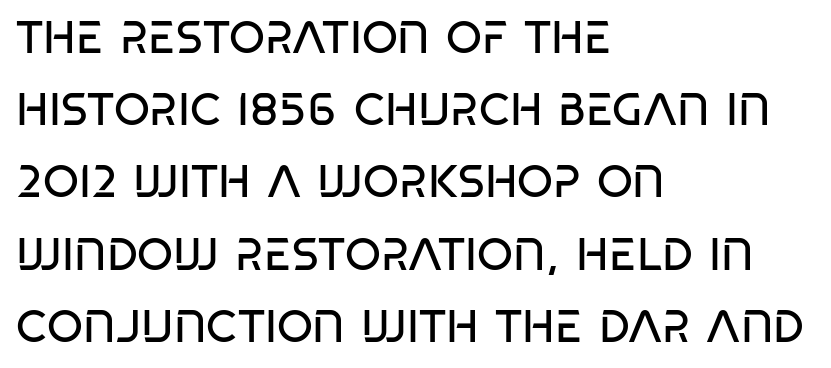
Does the leading feel generous? No, just average. These lines are rendered in a variable-pitch font. Unlike a traditional serif, this face leaves its strokes unadorned. These lines are set flush left with a ragged right edge. Short note: letters normally spaced.
